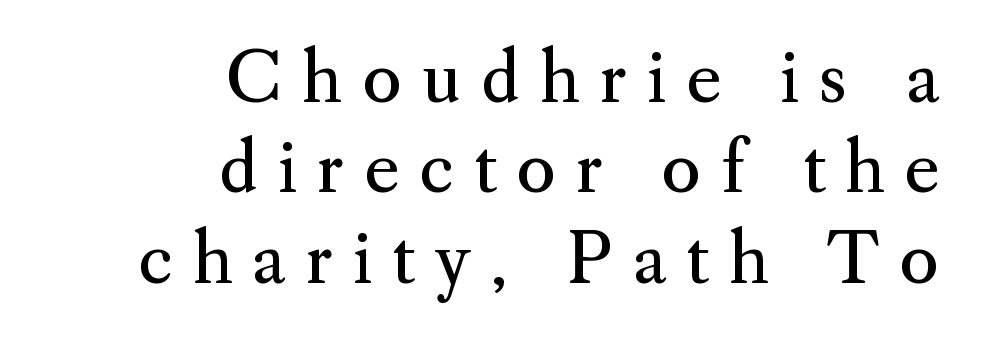
Type style note: has serifs. A quiet, ordinary-to-light weight characterises the typeface. Do the characters align in a grid? No, the font is proportional. Observe the wide spacing: letters keep a clear distance from each other.
